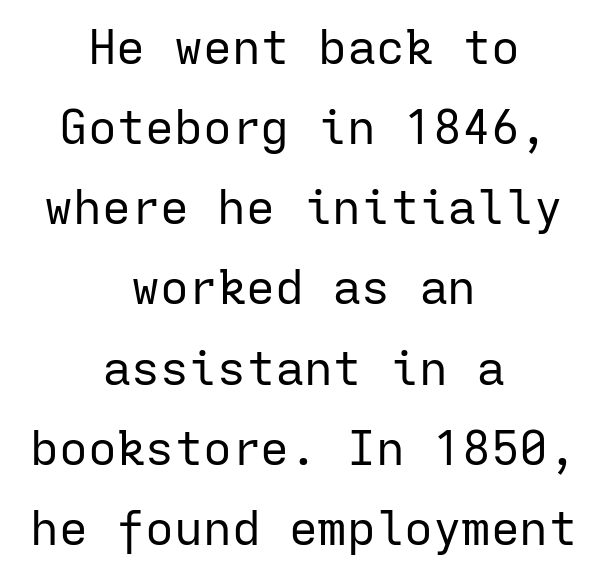
Q: Is the text bold? A: No.
Q: Is the text italic (slanted)? A: No, it is upright.
Q: Is the typeface a serif or a sans-serif typeface? A: Sans-serif.
Q: Is the text underlined? A: No.
Q: How is the paragraph aligned? A: Centered.
Q: Is the spacing between letters normal or unusually wide? A: Normal.
Q: Is the spacing between lines tight, normal or loose? A: Normal.
Q: Width (condensed, normal, or wide)? A: Normal.
Q: Stroke contrast? A: Low.
Q: x-height? A: Medium.
Q: Monospaced? A: Yes.
